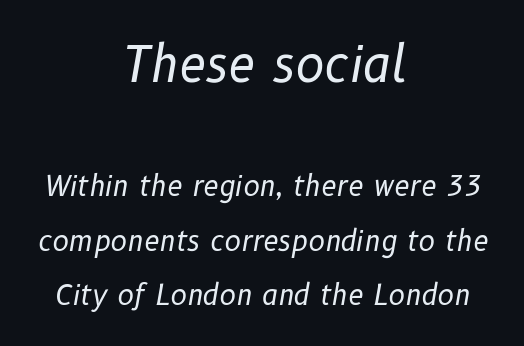
The image shows 49 px regular-weight type, italic (leaning right); set centered, loose line spacing (1.94x), normal letter spacing, not underlined; the first (top) block is 1.75x larger; low stroke contrast and a medium x-height.
